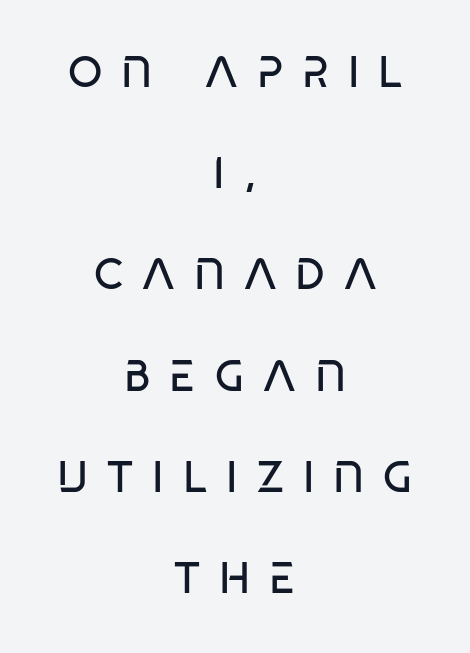
The letters advance in unequal steps, a hallmark of proportional type. The face used here is a sans, in the tradition of grotesques and geometrics. This rendering widens character spacing well past its baseline value. Is the stroke heavy? The answer is a plain regular-or-lighter. The compositor balanced each line on the midline.
